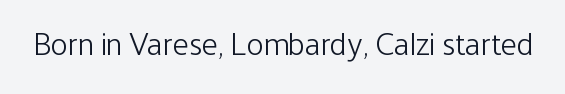
The image shows 32 px light, condensed sans-serif type, upright; set normal letter spacing, not underlined; low stroke contrast and a medium x-height.
